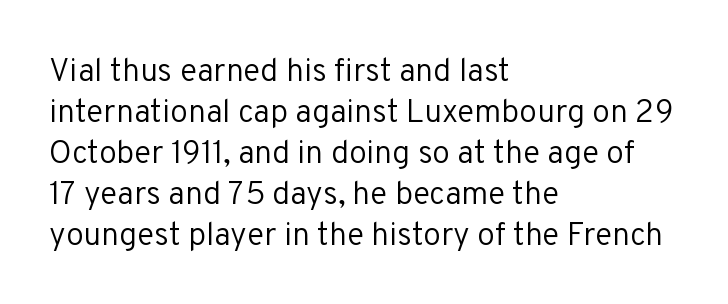
Q: Is the text bold? A: No.
Q: Is the text italic (slanted)? A: No, it is upright.
Q: Is the typeface a serif or a sans-serif typeface? A: Sans-serif.
Q: Is the text underlined? A: No.
Q: How is the paragraph aligned? A: Left-aligned.
Q: Is the spacing between letters normal or unusually wide? A: Normal.
Q: Is the spacing between lines tight, normal or loose? A: Normal.
Q: Width (condensed, normal, or wide)? A: Normal.
Q: Stroke contrast? A: Low.
Q: x-height? A: Medium.
Q: Monospaced? A: No.
